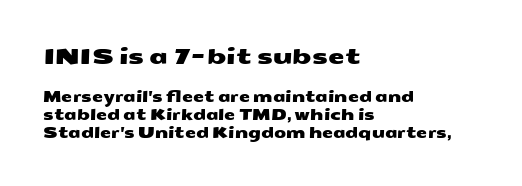
{"underline": "no", "align": "left", "line_spacing": "normal", "line_spacing_ratio": 1.32, "letter_spacing": "normal", "letter_spacing_em": 0.0, "larger_block": "first", "size_ratio": 1.5, "glyph_px": 21}
